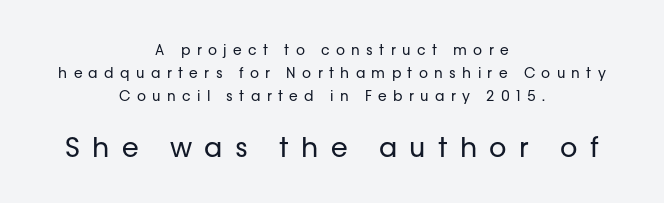
{"italic": "no", "bold": "no", "underline": "no", "align": "center", "line_spacing": "normal", "line_spacing_ratio": 1.65, "letter_spacing": "wide", "letter_spacing_em": 0.45, "larger_block": "second", "size_ratio": 1.93, "glyph_px": 27}
